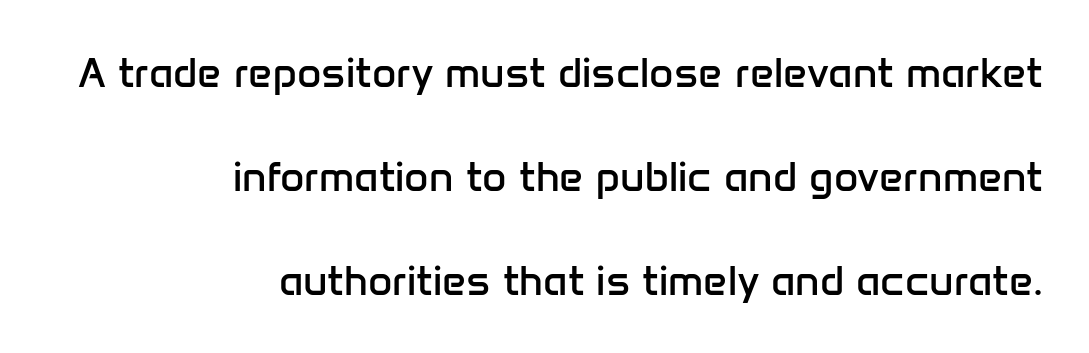
The glyphs are unaccompanied by any horizontal stroke below them. Leftover space on each line is placed entirely before the opening word. Letter spacing: default. Serifs: no, the terminals of the letterforms are clean.
